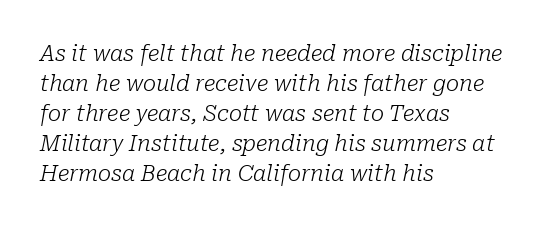
The image shows 22 px text type, italic (leaning right); set left-aligned, normal line spacing (1.36x), normal letter spacing, not underlined.
